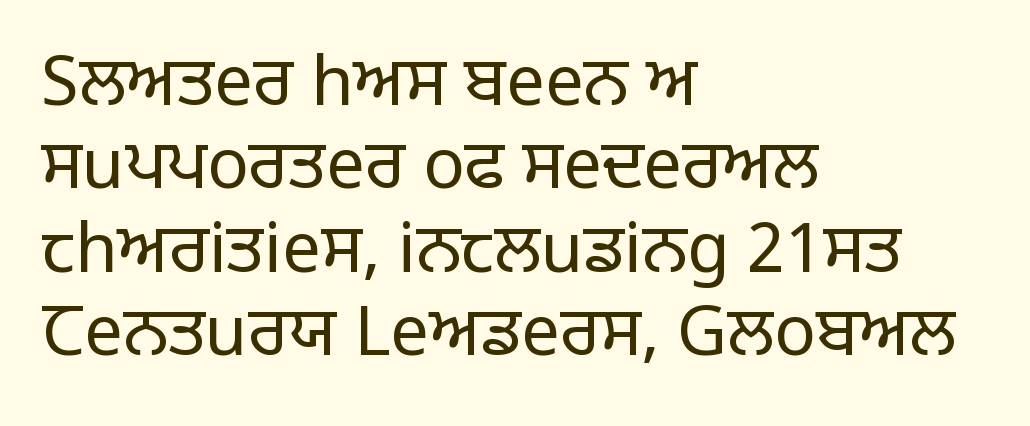
{"serif": "no", "italic": "no", "bold": "no", "weight": "regular", "width": "normal", "stroke_contrast": "low", "x_height": "large", "monospaced": "no", "underline": "no", "align": "left", "line_spacing_ratio": 1.21, "letter_spacing": "normal", "letter_spacing_em": 0.0, "glyph_px": 69}
